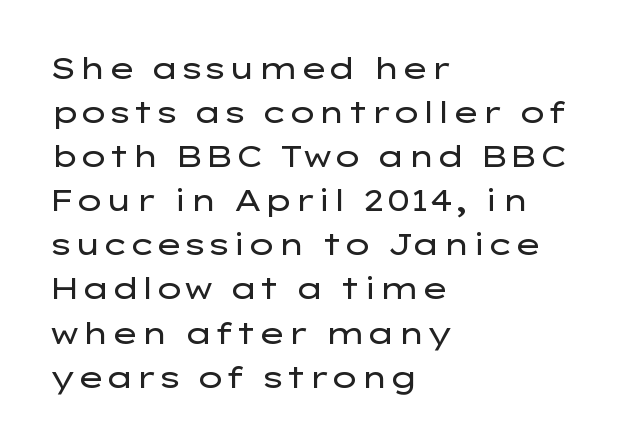
{"serif": "no", "italic": "no", "bold": "no", "weight": "regular", "width": "wide", "stroke_contrast": "low", "x_height": "medium", "monospaced": "no", "underline": "no", "align": "left", "line_spacing": "normal", "line_spacing_ratio": 1.47, "letter_spacing": "normal", "letter_spacing_em": 0.0, "glyph_px": 30}
